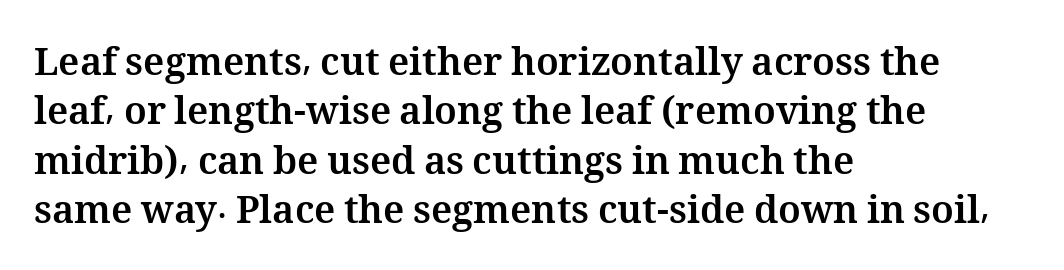
The image shows 38 px bold type, upright; set left-aligned, normal line spacing (1.3x), normal letter spacing, not underlined; medium stroke contrast and a medium x-height.
